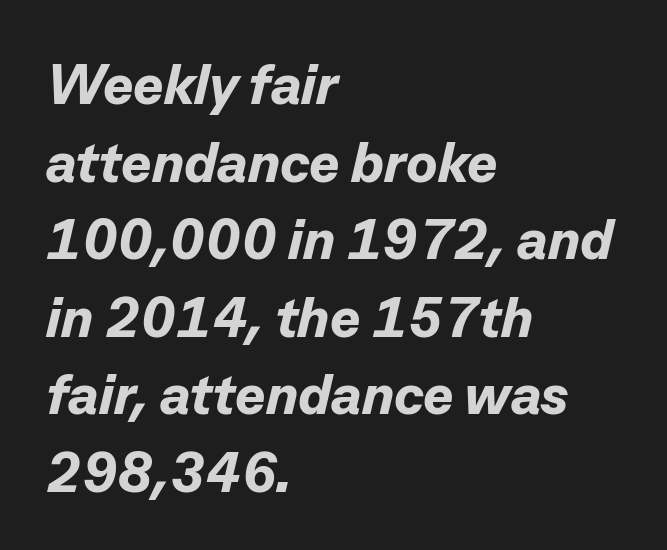
{"italic": "yes", "lean": "right", "slant_degrees": 13, "bold": "yes", "weight": "bold", "width": "normal", "stroke_contrast": "low", "x_height": "medium", "monospaced": "no", "underline": "no", "align": "left", "line_spacing": "normal", "line_spacing_ratio": 1.36, "letter_spacing": "normal", "letter_spacing_em": 0.0, "glyph_px": 57}
